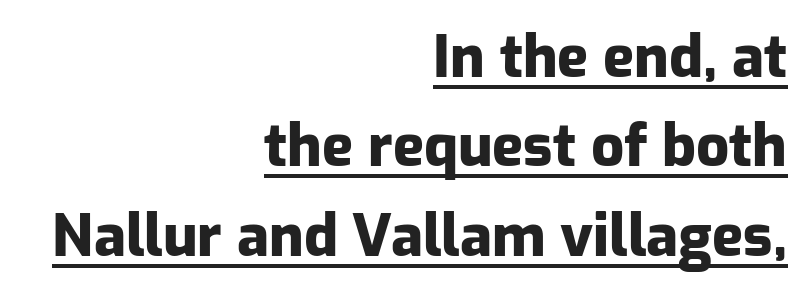
Q: Is the text bold? A: Yes.
Q: Is the text italic (slanted)? A: No, it is upright.
Q: Is the typeface a serif or a sans-serif typeface? A: Sans-serif.
Q: Is the text underlined? A: Yes.
Q: How is the paragraph aligned? A: Right-aligned.
Q: Is the spacing between letters normal or unusually wide? A: Normal.
Q: Is the spacing between lines tight, normal or loose? A: Normal.
Q: Width (condensed, normal, or wide)? A: Normal.
Q: Stroke contrast? A: Low.
Q: x-height? A: Medium.
Q: Monospaced? A: No.
